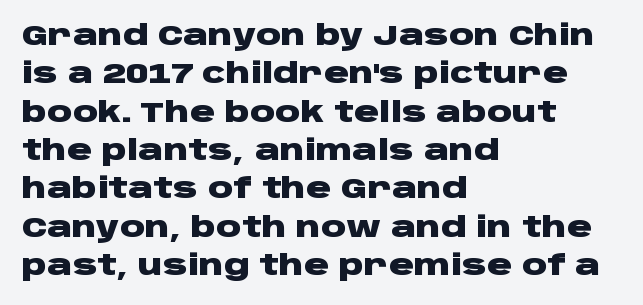
{"serif": "no", "italic": "no", "bold": "yes", "weight": "heavy", "width": "wide", "stroke_contrast": "low", "x_height": "large", "monospaced": "no", "underline": "no", "align": "left", "line_spacing": "normal", "line_spacing_ratio": 1.37, "letter_spacing": "normal", "letter_spacing_em": 0.0, "glyph_px": 28}
